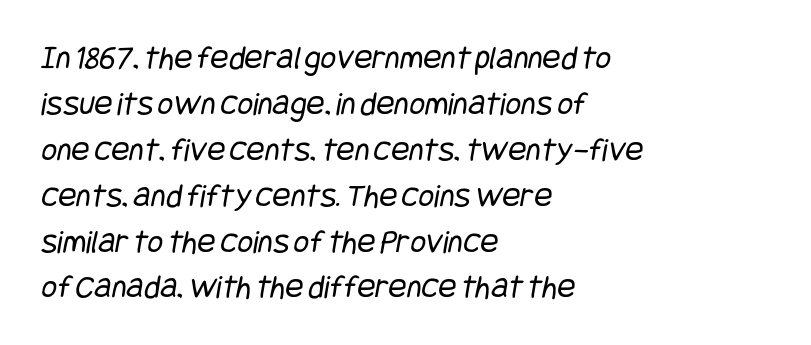
Q: Is the text bold? A: No.
Q: Is the typeface a serif or a sans-serif typeface? A: Sans-serif.
Q: Is the text underlined? A: No.
Q: How is the paragraph aligned? A: Left-aligned.
Q: Is the spacing between letters normal or unusually wide? A: Normal.
Q: Is the spacing between lines tight, normal or loose? A: Normal.
Q: Width (condensed, normal, or wide)? A: Condensed.
Q: Stroke contrast? A: Low.
Q: x-height? A: Large.
